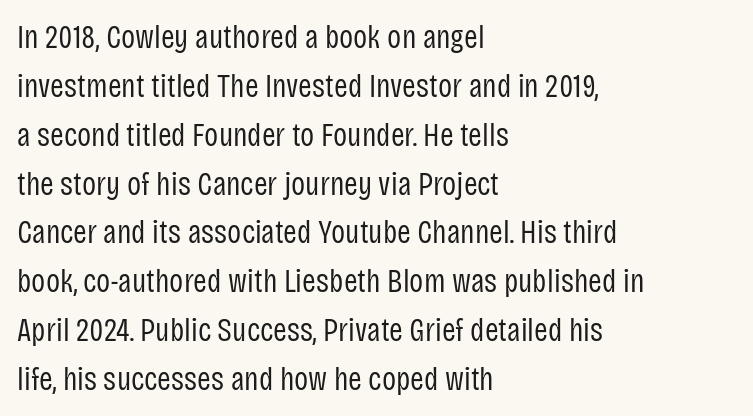
Q: Is the text bold? A: No.
Q: Is the text italic (slanted)? A: No, it is upright.
Q: Is the typeface a serif or a sans-serif typeface? A: Sans-serif.
Q: Is the text underlined? A: No.
Q: How is the paragraph aligned? A: Left-aligned.
Q: Is the spacing between letters normal or unusually wide? A: Normal.
Q: Is the spacing between lines tight, normal or loose? A: Normal.
Q: Width (condensed, normal, or wide)? A: Condensed.
Q: Stroke contrast? A: Low.
Q: x-height? A: Large.
Q: Monospaced? A: No.
